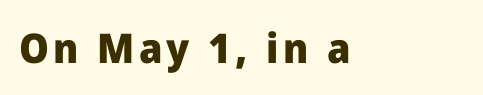
{"serif": "no", "italic": "no", "bold": "yes", "weight": "heavy", "width": "normal", "stroke_contrast": "low", "x_height": "medium", "monospaced": "no", "underline": "no", "align": "left", "glyph_px": 41}
